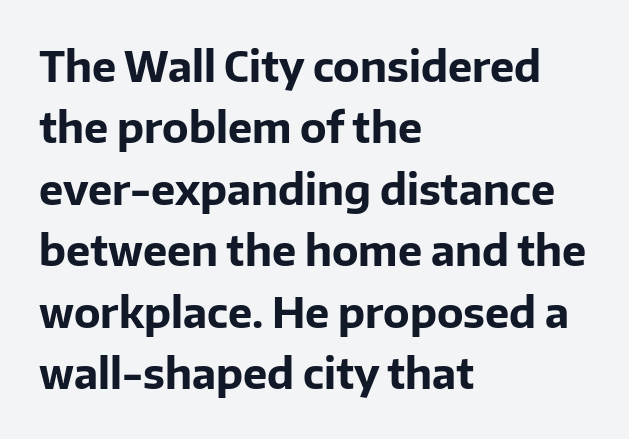
Quick note: interline space is typical. The typeface chosen for these lines omits serifs. The face used here is proportionally spaced, like ordinary book or web type. As a designer I'd log this as weight 700, bold. The words here are not underlined.
